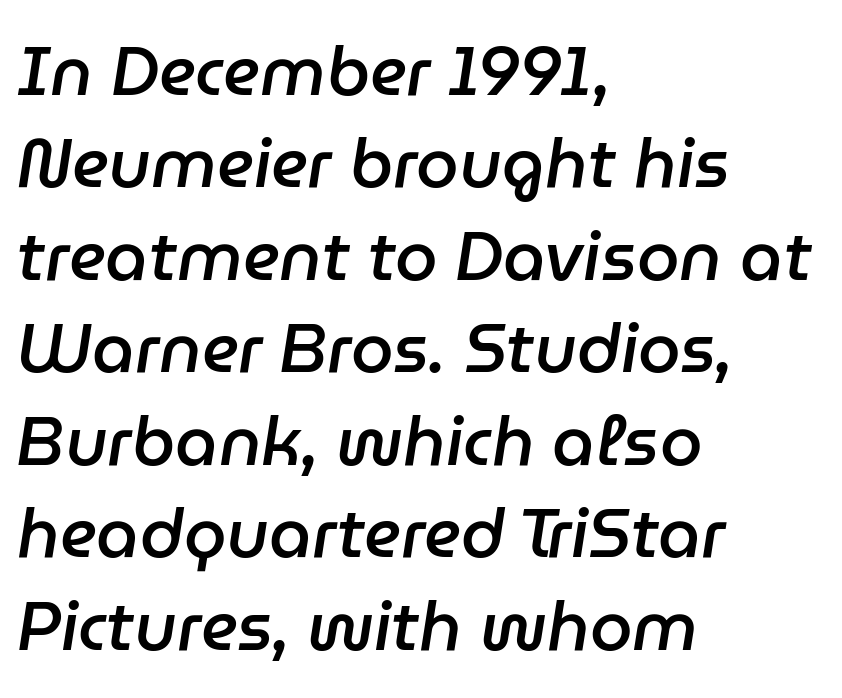
Students, this is semibold: more ink than regular, less than bold. Left-aligned paragraph, ragged on the right. You could not count columns in this text — the font is proportionally spaced. Beneath every word, the page is bare. Italic? Definitely — the glyphs are oblique. What's the leading like? Ordinary, nothing unusual.
